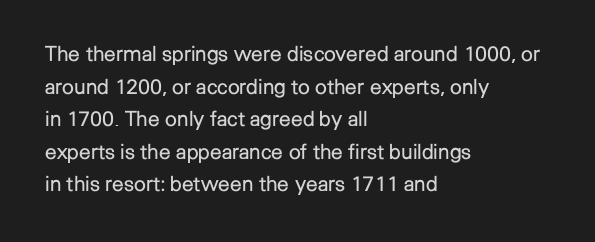
The axis of the letterforms is exactly vertical. Here the glyphs are tracked normally, forming tight word shapes. Descenders hang freely into open space. Line beginnings align vertically; line endings do not. The rows are spaced the way most documents space them.
